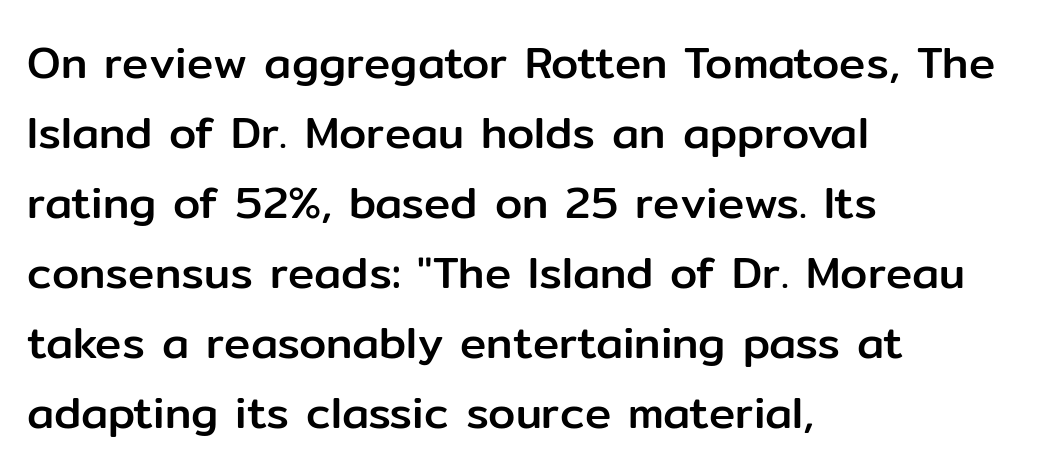
Q: Is the text italic (slanted)? A: No, it is upright.
Q: Is the typeface a serif or a sans-serif typeface? A: Sans-serif.
Q: Is the text underlined? A: No.
Q: How is the paragraph aligned? A: Left-aligned.
Q: Is the spacing between letters normal or unusually wide? A: Normal.
Q: Is the spacing between lines tight, normal or loose? A: Normal.
Q: Width (condensed, normal, or wide)? A: Normal.
Q: Stroke contrast? A: Low.
Q: x-height? A: Medium.
Q: Monospaced? A: No.
